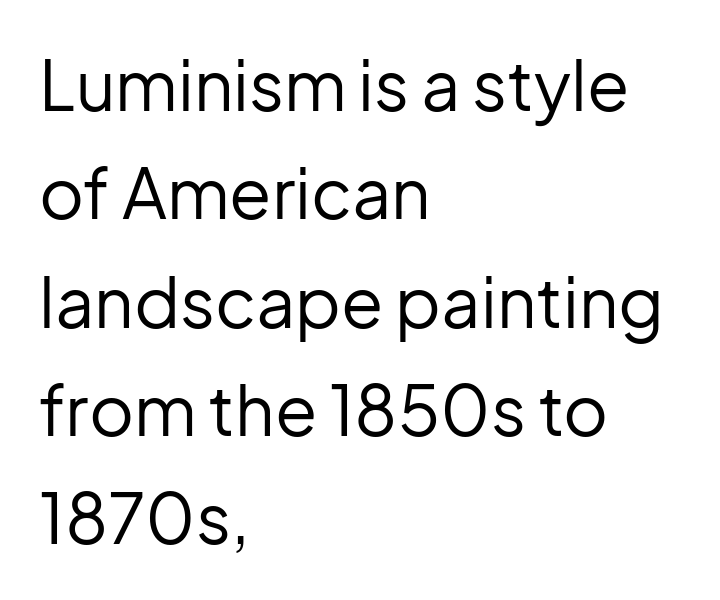
The image shows 69 px regular-weight sans-serif type, upright; set left-aligned, normal line spacing (1.57x), normal letter spacing, not underlined; low stroke contrast and a medium x-height.
